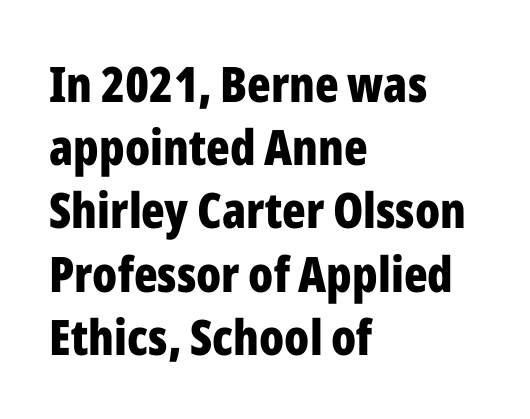
Q: Is the text bold? A: Yes.
Q: Is the text italic (slanted)? A: No, it is upright.
Q: Is the typeface a serif or a sans-serif typeface? A: Sans-serif.
Q: Is the text underlined? A: No.
Q: How is the paragraph aligned? A: Left-aligned.
Q: Is the spacing between letters normal or unusually wide? A: Normal.
Q: Is the spacing between lines tight, normal or loose? A: Normal.
Q: Width (condensed, normal, or wide)? A: Condensed.
Q: Stroke contrast? A: Low.
Q: x-height? A: Medium.
Q: Monospaced? A: No.
